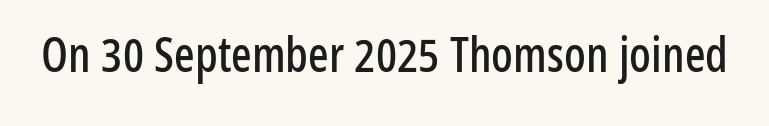
The image shows 48 px condensed sans-serif type, upright; set normal letter spacing, not underlined; low stroke contrast and a medium x-height.
